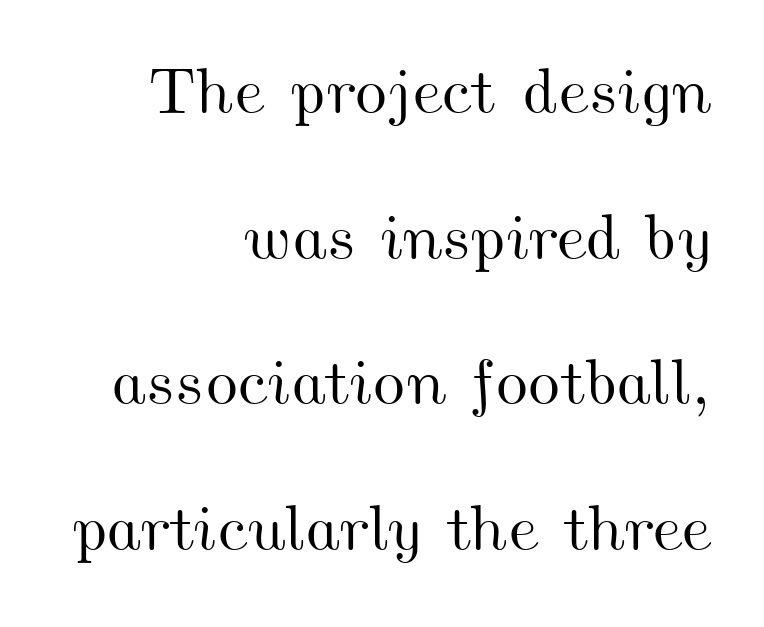
The image shows 65 px wide type; set right-aligned, loose line spacing (2.24x), normal letter spacing, not underlined; medium stroke contrast and a small x-height.
